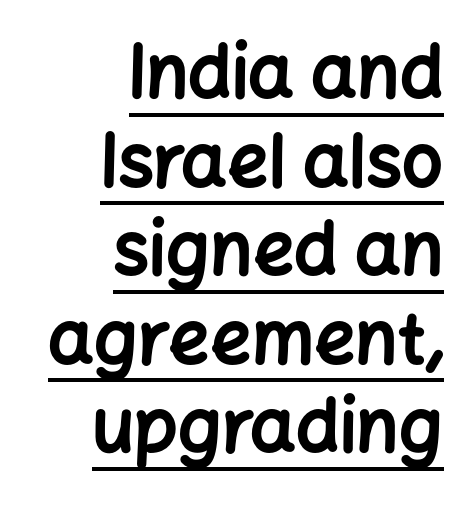
Letterform terminals end flat and unadorned throughout the passage. Strong, thick strokes mark this as bold type. Right-aligned paragraph, ragged on the left. The face used here appears with an underline applied. Default kerning and tracking; the words read as compact shapes.
